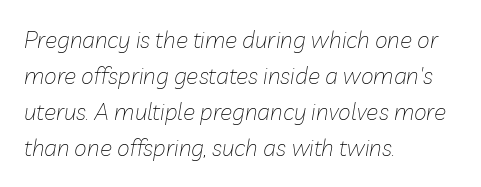
{"italic": "yes", "lean": "right", "slant_degrees": 10, "bold": "no", "underline": "no", "align": "left", "line_spacing": "normal", "line_spacing_ratio": 1.57, "letter_spacing": "normal", "letter_spacing_em": 0.0, "glyph_px": 23}
